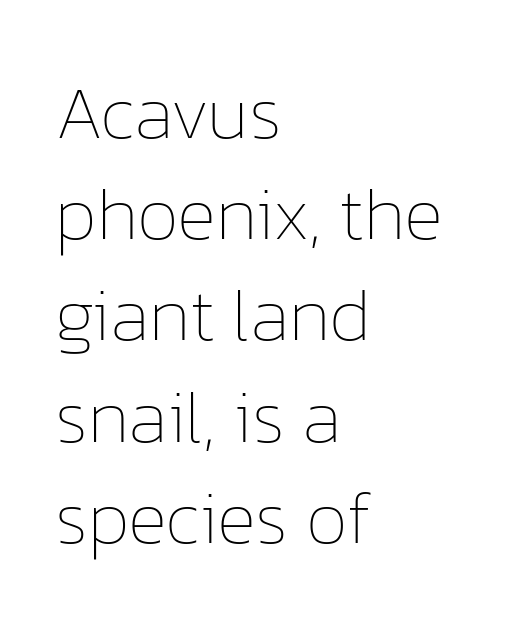
Spacing verdict: proportional, widths tailored to each character. The passage shown is not bold in any degree. Any mark beneath the type? The region is blank. The font's upright variant was chosen for this text. The line-height multiplier appears to be the usual default.
